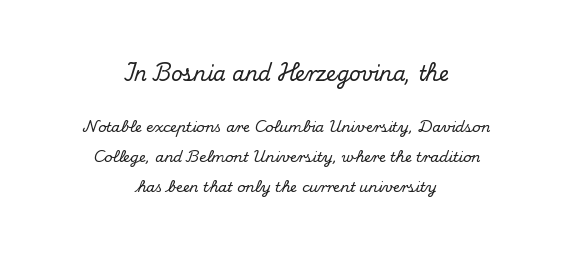
Here the glyphs are tracked normally, forming tight word shapes. Whoever set this made the first block the dominant, larger element. Successive baselines arrive slowly, with a big drop between each. The setting favours the middle, as headings and verse often do. Words float on clear page, feet unadorned.
